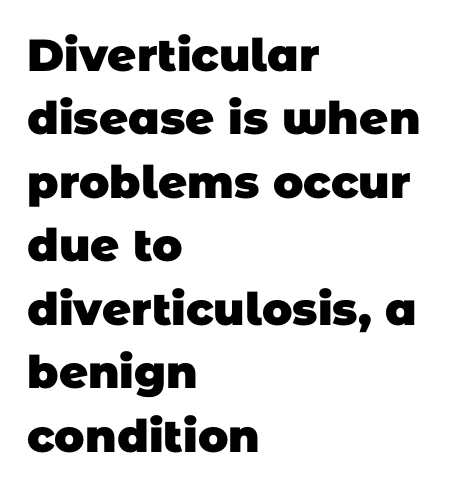
Each letter keeps its own natural width here, so spacing adapts to shape. The lines sit at an ordinary, default distance from one another. Observe the ordinary spacing: letters are neighbours, not strangers. On the weight axis this lands at bold, roughly 700. Typographically, this falls in the sans-serif category. Words float on clear page, feet unadorned.
